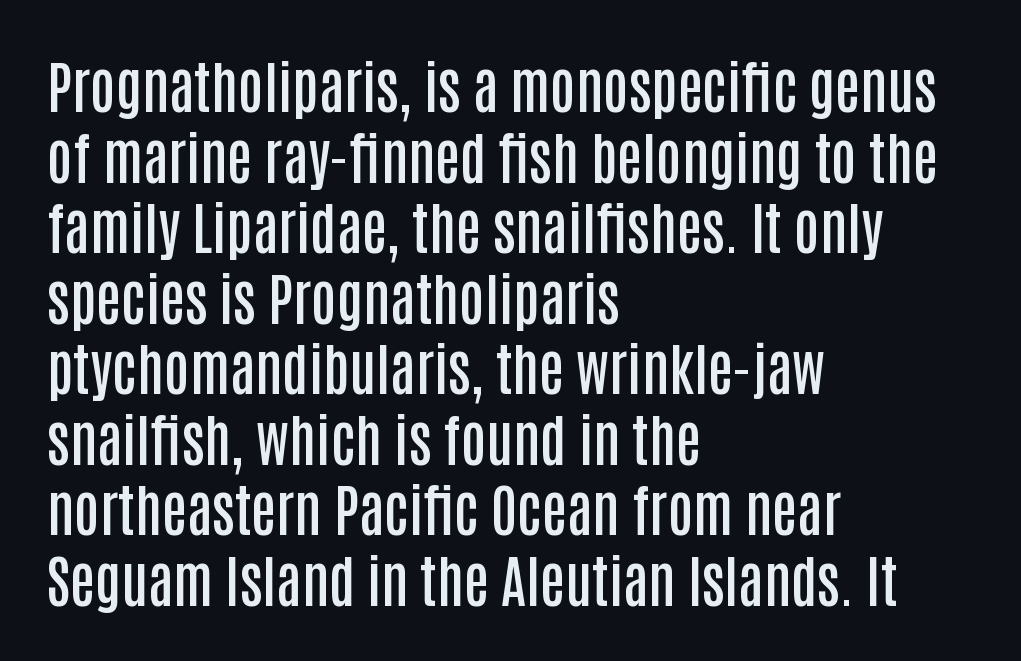
The image shows 56 px semibold, condensed sans-serif type, upright; set left-aligned, normal line spacing (1.26x), normal letter spacing, not underlined; low stroke contrast and a large x-height.
